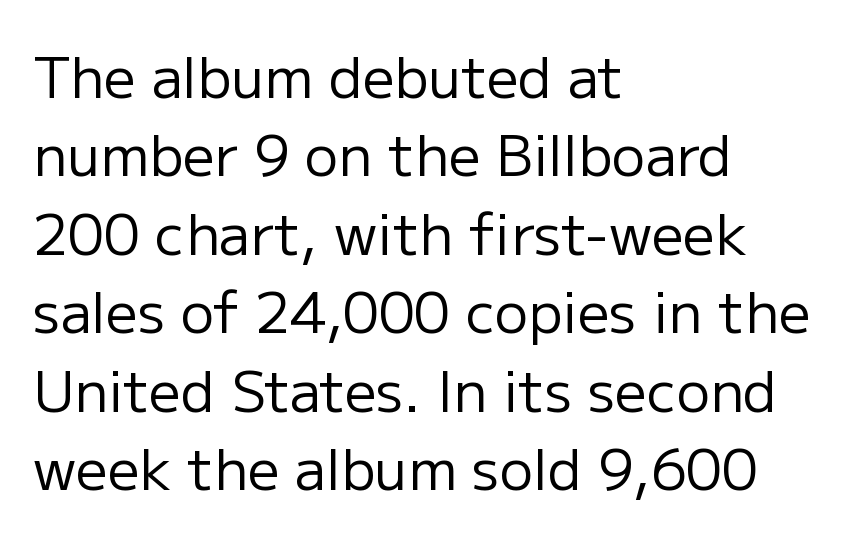
{"serif": "no", "italic": "no", "bold": "no", "weight": "regular", "width": "normal", "stroke_contrast": "low", "x_height": "medium", "monospaced": "no", "underline": "no", "align": "left", "line_spacing": "normal", "line_spacing_ratio": 1.4, "letter_spacing": "normal", "letter_spacing_em": 0.0, "glyph_px": 56}
